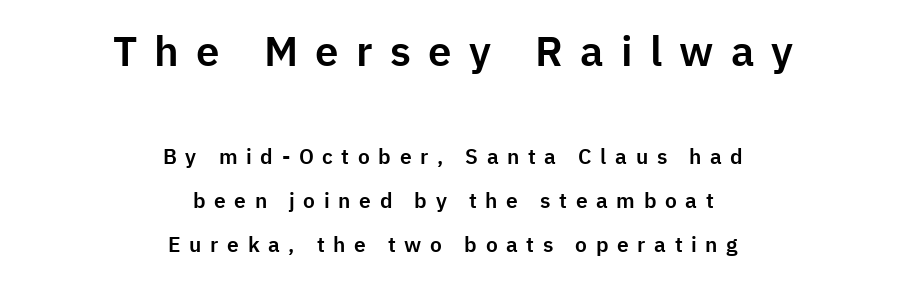
The image shows 42 px sans-serif type, upright; set centered, loose line spacing (2.09x), unusually wide letter spacing (+0.41 em), not underlined; the first (top) block is 2.0x larger; low stroke contrast and a medium x-height.
